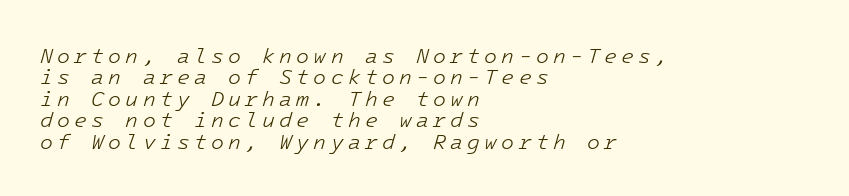
The image shows 21 px text type, italic (leaning right); set left-aligned, tight line spacing (1.02x), unusually wide letter spacing (+0.2 em), not underlined.
